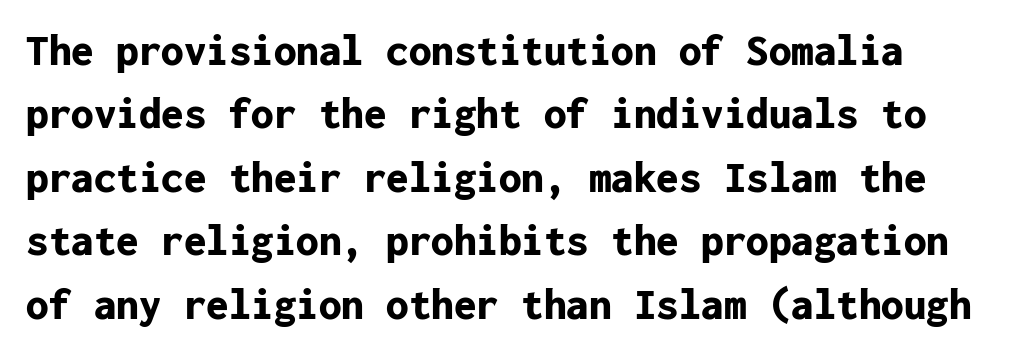
{"serif": "no", "italic": "no", "bold": "yes", "weight": "bold", "width": "normal", "stroke_contrast": "low", "x_height": "medium", "monospaced": "yes", "underline": "no", "align": "left", "line_spacing": "normal", "line_spacing_ratio": 1.41, "letter_spacing": "normal", "letter_spacing_em": 0.0, "glyph_px": 45}
